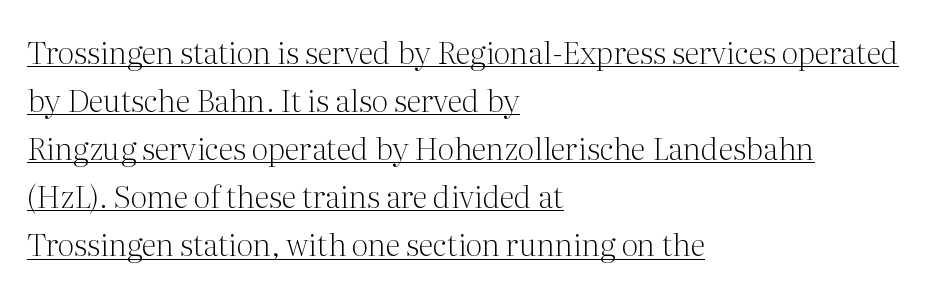
{"serif": "yes", "italic": "no", "bold": "no", "weight": "light", "width": "normal", "stroke_contrast": "medium", "x_height": "medium", "monospaced": "no", "underline": "yes", "align": "left", "line_spacing": "normal", "line_spacing_ratio": 1.55, "letter_spacing": "normal", "letter_spacing_em": 0.0, "glyph_px": 31}
